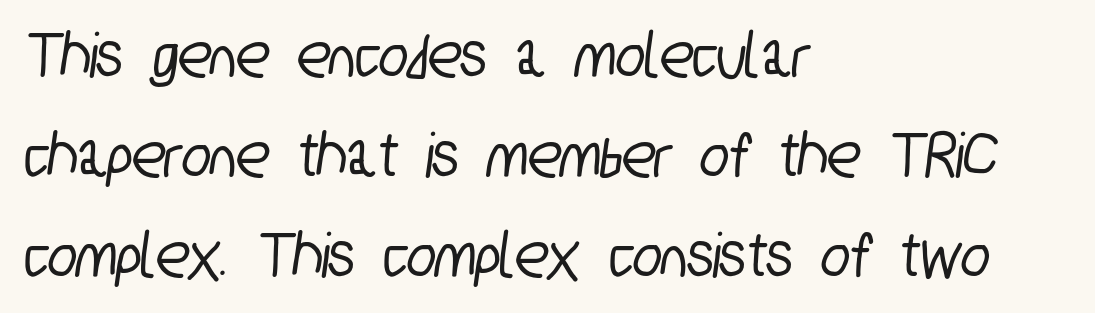
The image shows 68 px condensed sans-serif type; set left-aligned, normal line spacing (1.47x), normal letter spacing, not underlined; low stroke contrast and a medium x-height.
